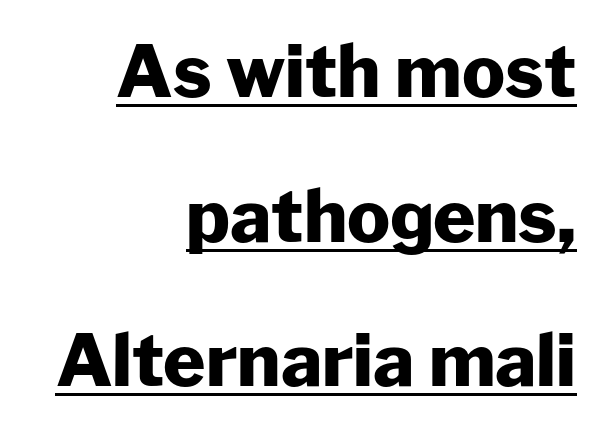
Q: Is the text bold? A: Yes.
Q: Is the text italic (slanted)? A: No, it is upright.
Q: Is the typeface a serif or a sans-serif typeface? A: Sans-serif.
Q: Is the text underlined? A: Yes.
Q: How is the paragraph aligned? A: Right-aligned.
Q: Is the spacing between letters normal or unusually wide? A: Normal.
Q: Is the spacing between lines tight, normal or loose? A: Loose.
Q: Width (condensed, normal, or wide)? A: Normal.
Q: Stroke contrast? A: Low.
Q: x-height? A: Medium.
Q: Monospaced? A: No.
